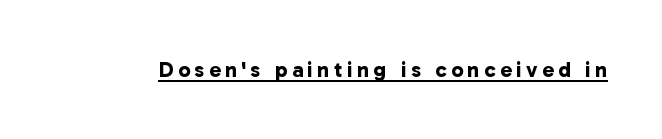
In terms of letterspacing, this is a distinctly airy, spread setting. Compared with undecorated copy, this sample adds a rule below the words. What weight is shown? A full bold with thick strokes.
